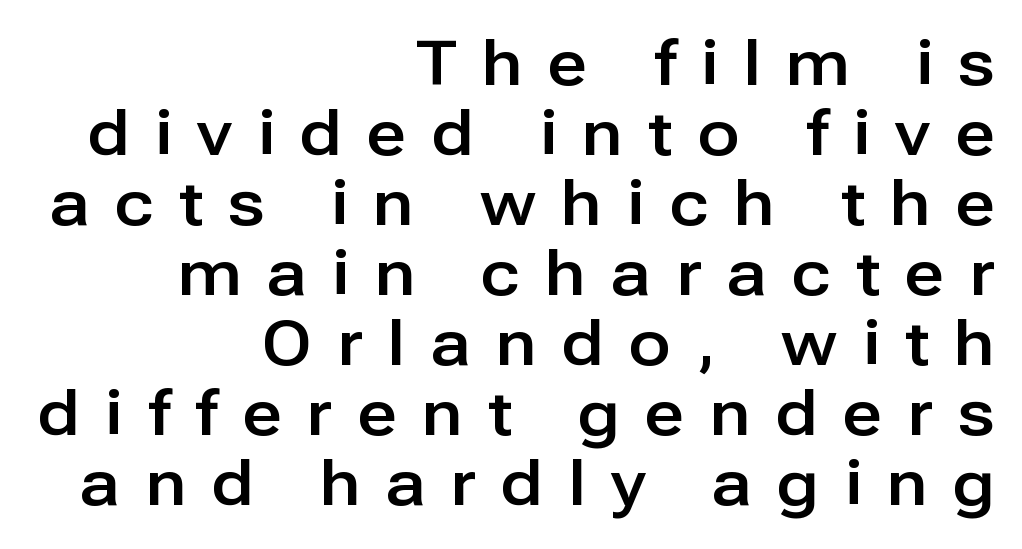
{"serif": "no", "italic": "no", "width": "normal", "stroke_contrast": "low", "x_height": "medium", "monospaced": "no", "underline": "no", "align": "right", "line_spacing": "tight", "line_spacing_ratio": 1.13, "letter_spacing": "wide", "letter_spacing_em": 0.41, "glyph_px": 62}
